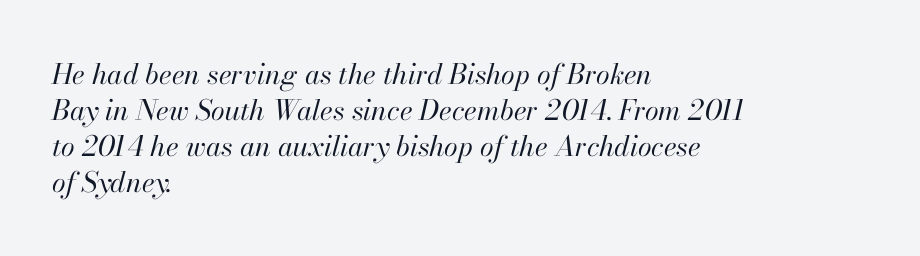
{"italic": "yes", "lean": "right", "slant_degrees": 13, "bold": "no", "weight": "regular", "width": "normal", "stroke_contrast": "high", "x_height": "small", "monospaced": "no", "underline": "no", "align": "left", "line_spacing": "normal", "line_spacing_ratio": 1.28, "letter_spacing": "normal", "letter_spacing_em": 0.0, "glyph_px": 28}
